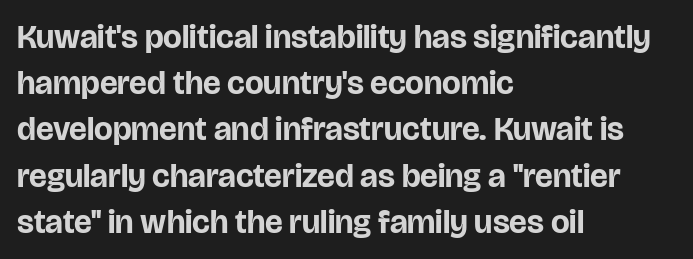
The letters stand straight up with perfectly vertical stems. Do the characters align in a grid? No, the font is proportional. Between one letter and the next there's only the usual sliver of space. Horizontal alignment here is leftward, the default for most running prose. Lines of text with bare space underneath. Emphasis by weight is at full strength: bold.
